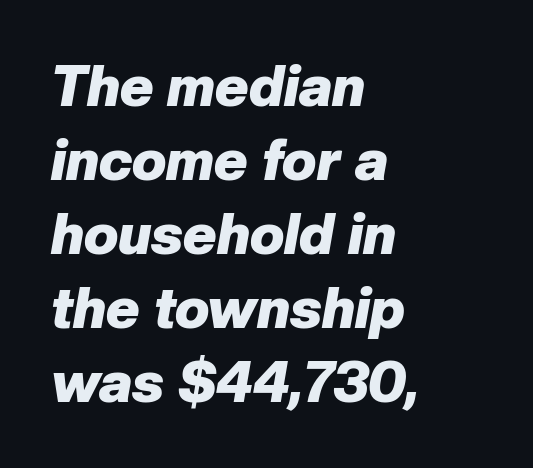
Q: Is the text bold? A: Yes.
Q: Is the text italic (slanted)? A: Yes, it leans right by about 10 degrees.
Q: Is the text underlined? A: No.
Q: How is the paragraph aligned? A: Left-aligned.
Q: Is the spacing between letters normal or unusually wide? A: Normal.
Q: Is the spacing between lines tight, normal or loose? A: Normal.
Q: Width (condensed, normal, or wide)? A: Normal.
Q: Stroke contrast? A: Low.
Q: x-height? A: Medium.
Q: Monospaced? A: No.
